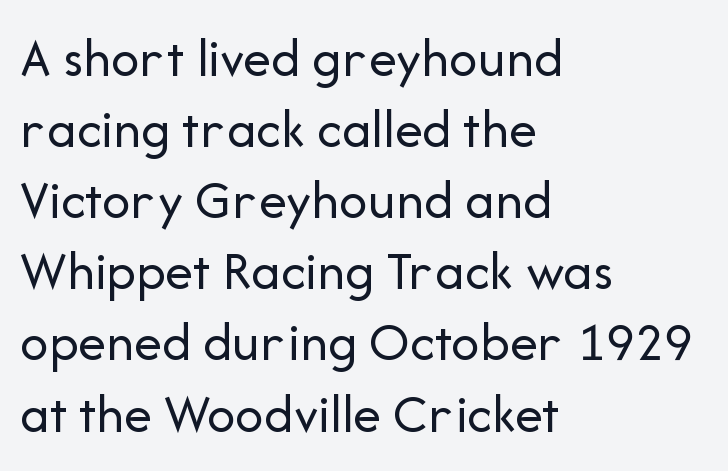
There is no visible air inserted between adjacent glyphs. Each letter keeps its own natural width here, so spacing adapts to shape. Summary of weight: not heavy and not bold. The space directly below the letters is spotless. Designer's note — italics off, roman on.
